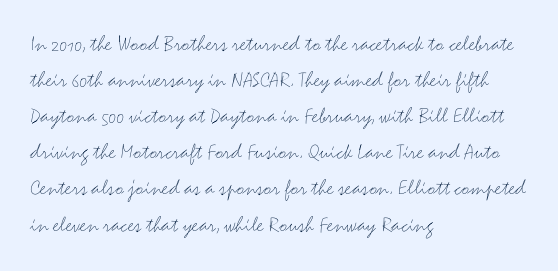
Nothing unusual about the tracking: characters are spaced as the font intends. The typesetter chose a ragged-right arrangement here. In terms of leading, this rendering sits right in the middle.
